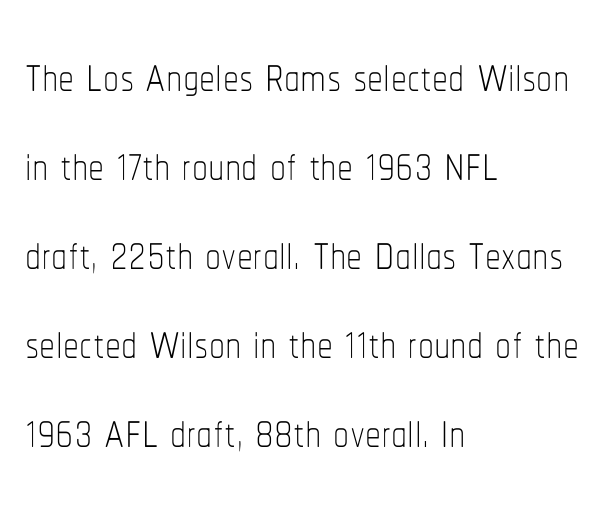
{"italic": "no", "bold": "no", "weight": "thin", "width": "condensed", "stroke_contrast": "low", "x_height": "medium", "monospaced": "no", "underline": "no", "align": "left", "line_spacing": "normal", "line_spacing_ratio": 1.39, "letter_spacing": "normal", "letter_spacing_em": 0.0, "glyph_px": 64}
